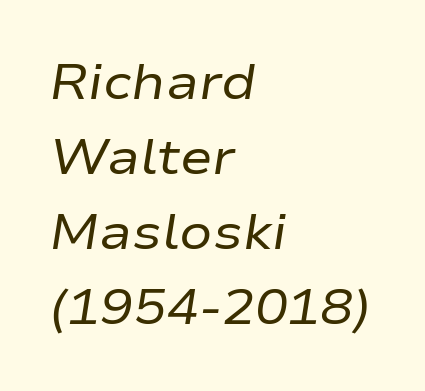
Inter-character spacing is left at the font's built-in metrics. A quiet, ordinary-to-light weight characterises the typeface. The letters advance in unequal steps, a hallmark of proportional type. The words here are not underlined. A typesetter would call this leading conventional body-copy spacing. If you drew a line through each stem, it would be angled.
